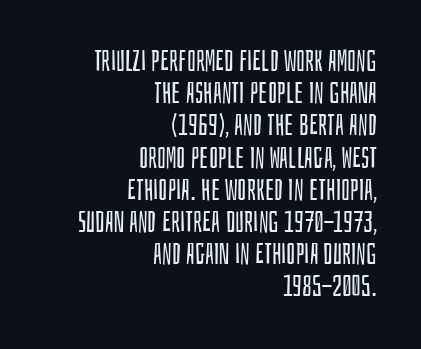
Q: Is the text bold? A: No.
Q: Is the text italic (slanted)? A: No, it is upright.
Q: Is the typeface a serif or a sans-serif typeface? A: Sans-serif.
Q: Is the text underlined? A: No.
Q: How is the paragraph aligned? A: Right-aligned.
Q: Is the spacing between letters normal or unusually wide? A: Normal.
Q: Is the spacing between lines tight, normal or loose? A: Tight.
Q: Width (condensed, normal, or wide)? A: Condensed.
Q: Stroke contrast? A: Low.
Q: x-height? A: Large.
Q: Monospaced? A: No.
